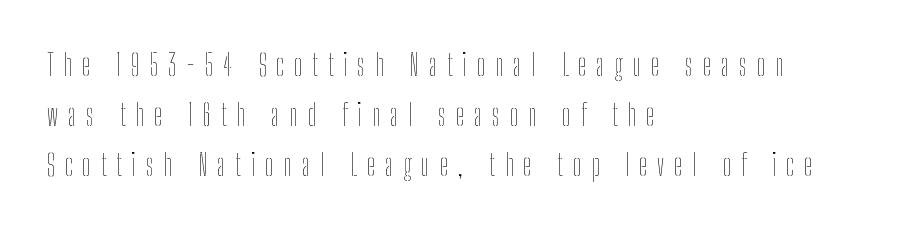
Weight: in the light-to-regular range. The area under the type is left untouched. The passage shown is typed in a proportional face where columns would drift. The text block is weighted toward the left margin, trailing off unevenly rightward. Ascenders rise straight up at ninety degrees. The rendering inserts visible extra space after every character.
